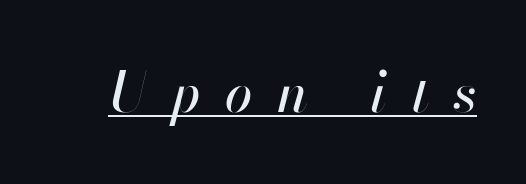
Emphasis-style slanted type is in use. The string is rendered with underlining switched on. A typesetter would call this heavily tracked-out type. Looks like regular typesetting: each glyph gets only the width it needs.
